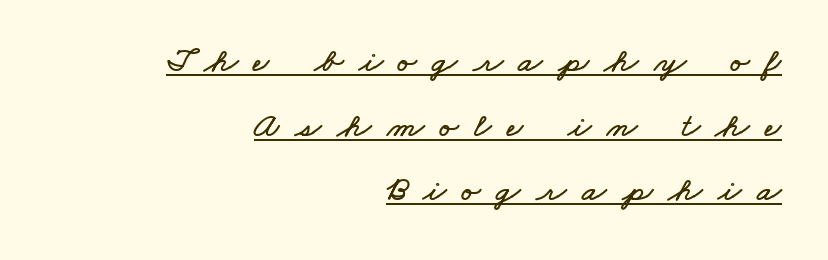
The image shows 35 px wide type; set right-aligned, line spacing 1.85x, unusually wide letter spacing (+0.44 em), underlined; low stroke contrast and a small x-height.
